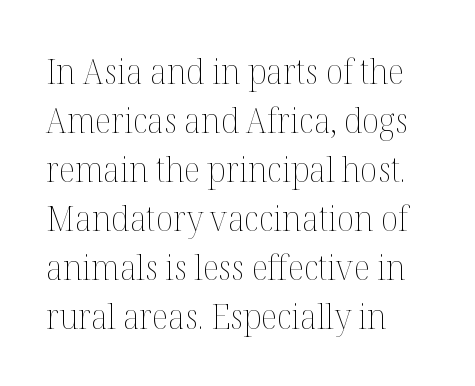
These lines are set flush left with a ragged right edge. Italic? Not at all — the glyphs are vertical. The face used here is rendered with its standard letterfit. A bare baseline throughout the passage.
